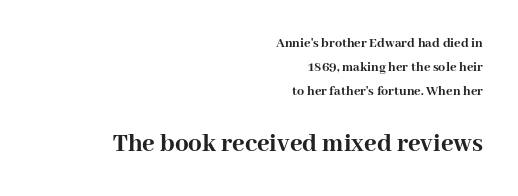
{"italic": "no", "bold": "yes", "underline": "no", "align": "right", "line_spacing": "normal", "line_spacing_ratio": 1.7, "letter_spacing": "normal", "letter_spacing_em": 0.0, "larger_block": "second", "size_ratio": 1.93, "glyph_px": 27}
